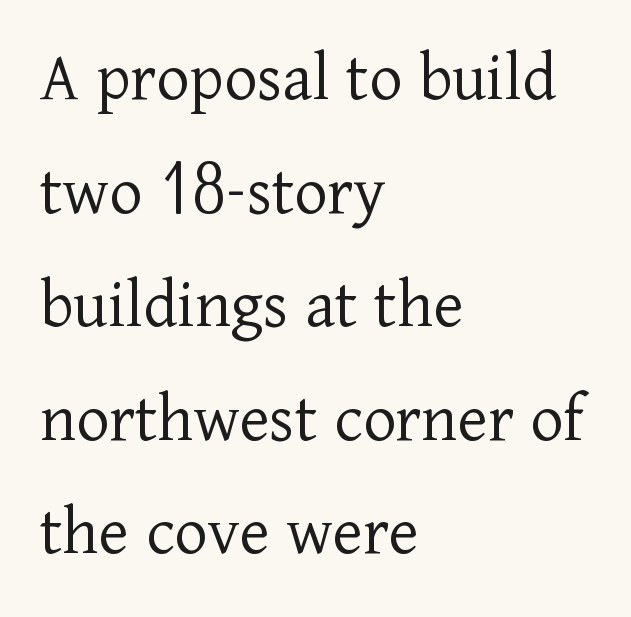
Q: Is the text bold? A: No.
Q: Is the text italic (slanted)? A: No, it is upright.
Q: Is the typeface a serif or a sans-serif typeface? A: Serif.
Q: Is the text underlined? A: No.
Q: How is the paragraph aligned? A: Left-aligned.
Q: Is the spacing between letters normal or unusually wide? A: Normal.
Q: Is the spacing between lines tight, normal or loose? A: Normal.
Q: Width (condensed, normal, or wide)? A: Normal.
Q: Stroke contrast? A: Low.
Q: x-height? A: Medium.
Q: Monospaced? A: No.
